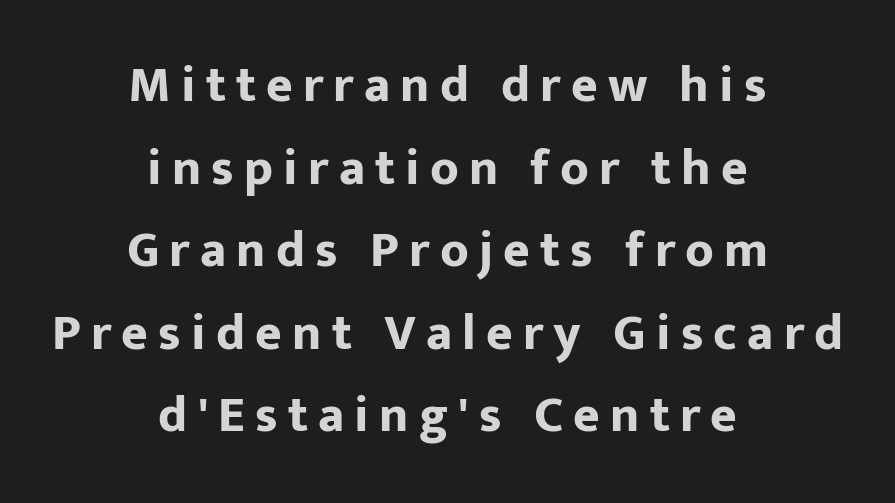
The image shows 51 px bold sans-serif type, upright; set centered, normal line spacing (1.62x), unusually wide letter spacing (+0.2 em), not underlined; low stroke contrast and a medium x-height.
